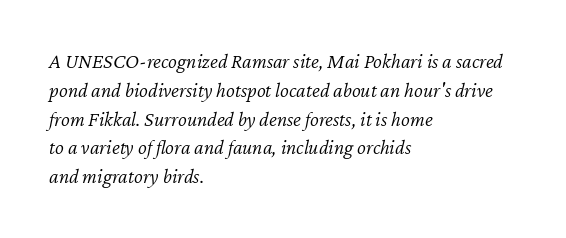
The image shows 21 px text type, italic (leaning right); set left-aligned, normal line spacing (1.37x), normal letter spacing, not underlined.
